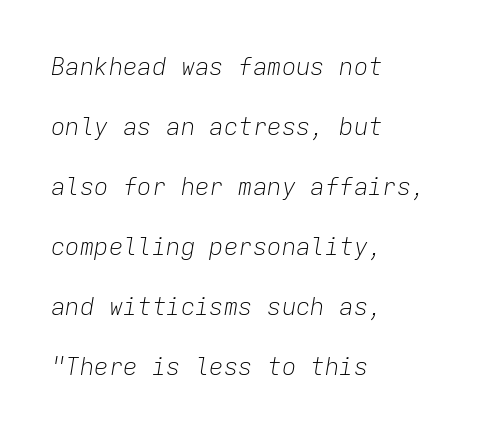
{"italic": "yes", "lean": "right", "slant_degrees": 9, "bold": "no", "underline": "no", "align": "left", "line_spacing": "loose", "line_spacing_ratio": 2.5, "letter_spacing": "normal", "letter_spacing_em": 0.0, "glyph_px": 24}
